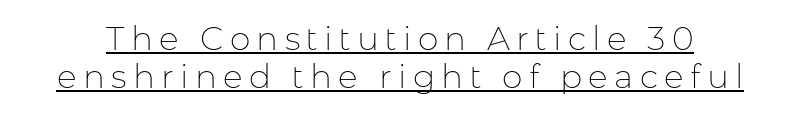
Q: Is the text bold? A: No.
Q: Is the text italic (slanted)? A: No, it is upright.
Q: Is the typeface a serif or a sans-serif typeface? A: Sans-serif.
Q: Is the text underlined? A: Yes.
Q: Width (condensed, normal, or wide)? A: Normal.
Q: Stroke contrast? A: Low.
Q: x-height? A: Medium.
Q: Monospaced? A: No.
